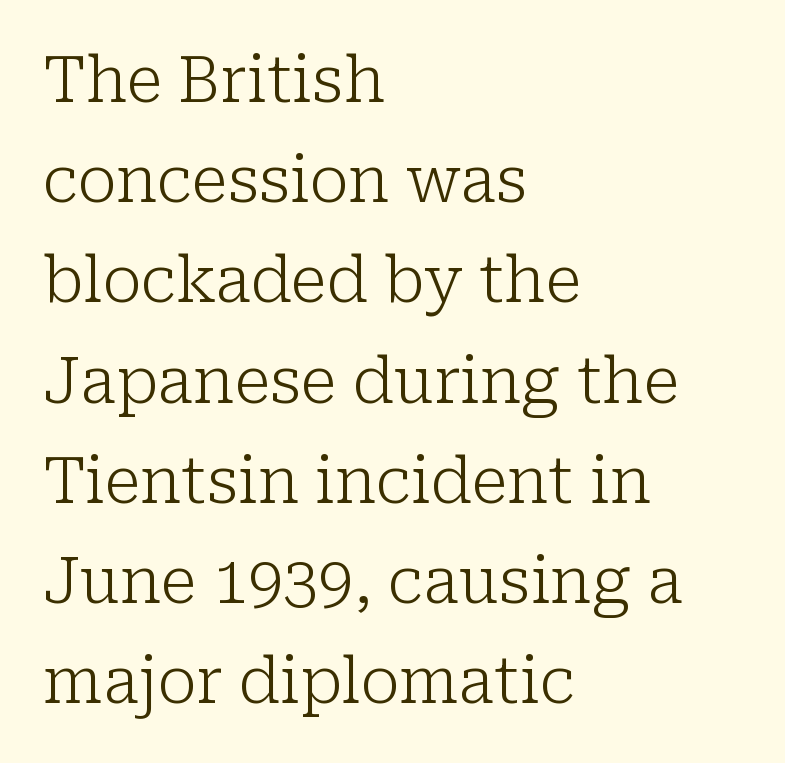
The image shows 63 px light serif type, upright; set left-aligned, normal line spacing (1.59x), normal letter spacing, not underlined; low stroke contrast and a medium x-height.
